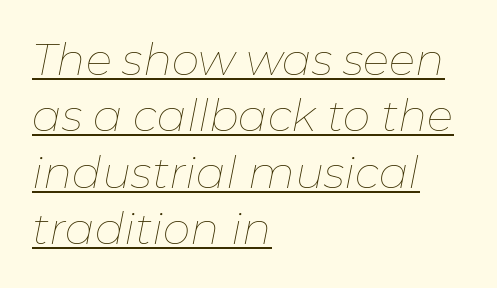
{"italic": "yes", "lean": "right", "slant_degrees": 11, "bold": "no", "weight": "thin", "width": "normal", "stroke_contrast": "low", "x_height": "medium", "monospaced": "no", "underline": "yes", "align": "left", "line_spacing": "normal", "line_spacing_ratio": 1.28, "letter_spacing": "normal", "letter_spacing_em": 0.0, "glyph_px": 44}
